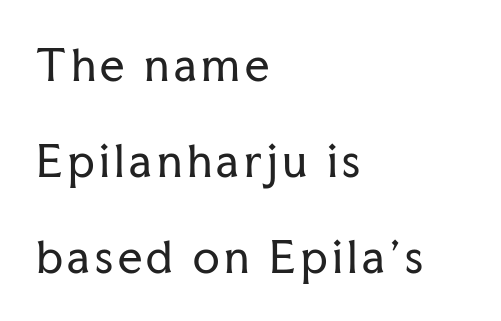
The image shows 43 px regular-weight serif type, upright; set left-aligned, loose line spacing (2.23x), not underlined; low stroke contrast and a medium x-height.
